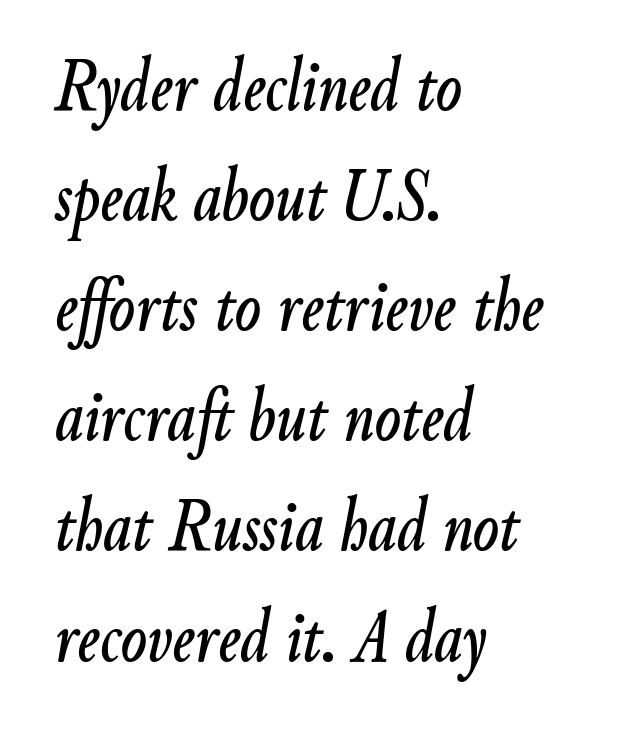
These lines keep a tight, regular rhythm from letter to letter. The glyphs are unaccompanied by any horizontal stroke below them. The letters advance in unequal steps, a hallmark of proportional type. Compared with a centered layout, this one pins lines to the left instead.
